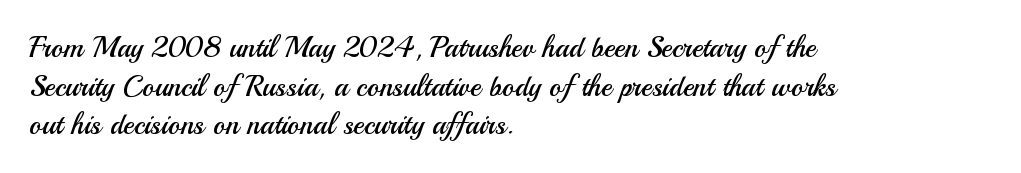
The image shows 29 px regular-weight sans-serif type; set left-aligned, normal line spacing (1.33x), normal letter spacing, not underlined; medium stroke contrast and a small x-height.
